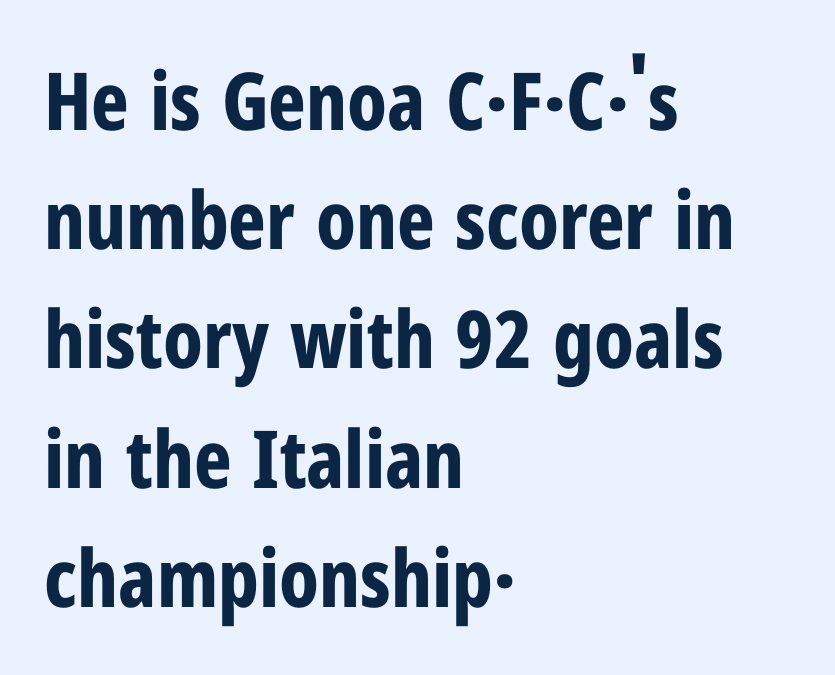
Q: Is the text bold? A: Yes.
Q: Is the text italic (slanted)? A: No, it is upright.
Q: Is the typeface a serif or a sans-serif typeface? A: Sans-serif.
Q: Is the text underlined? A: No.
Q: How is the paragraph aligned? A: Left-aligned.
Q: Is the spacing between letters normal or unusually wide? A: Normal.
Q: Is the spacing between lines tight, normal or loose? A: Normal.
Q: Width (condensed, normal, or wide)? A: Condensed.
Q: Stroke contrast? A: Low.
Q: x-height? A: Medium.
Q: Monospaced? A: No.
